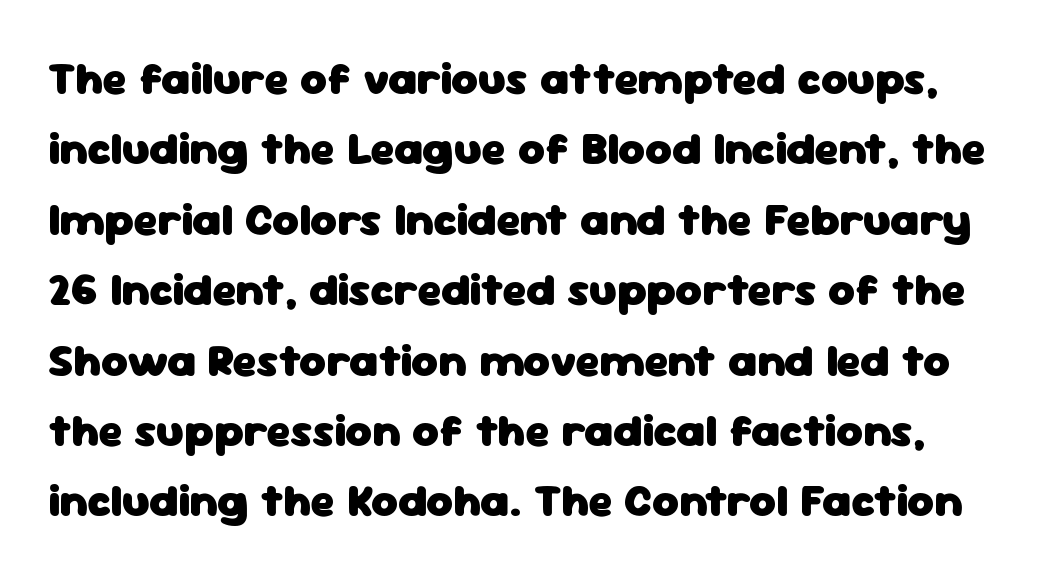
Q: Is the text bold? A: Yes.
Q: Is the text italic (slanted)? A: No, it is upright.
Q: Is the typeface a serif or a sans-serif typeface? A: Sans-serif.
Q: Is the text underlined? A: No.
Q: Is the spacing between letters normal or unusually wide? A: Normal.
Q: Is the spacing between lines tight, normal or loose? A: Normal.
Q: Width (condensed, normal, or wide)? A: Normal.
Q: Stroke contrast? A: Low.
Q: x-height? A: Medium.
Q: Monospaced? A: No.
